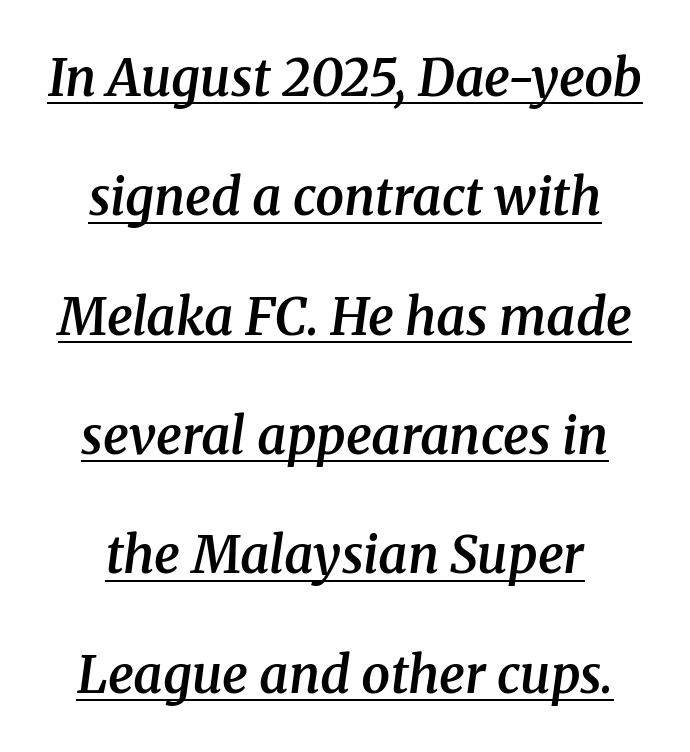
{"serif": "yes", "italic": "yes", "lean": "right", "slant_degrees": 8, "bold": "semi", "weight": "semibold", "width": "normal", "stroke_contrast": "medium", "x_height": "medium", "monospaced": "no", "underline": "yes", "line_spacing": "loose", "line_spacing_ratio": 2.34, "letter_spacing": "normal", "letter_spacing_em": 0.0, "glyph_px": 51}
